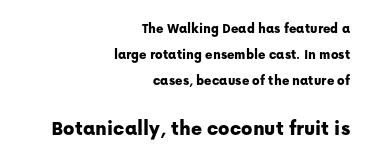
The image shows 21 px text type, upright; set right-aligned, line spacing 1.86x, normal letter spacing, not underlined; the second (bottom) block is 1.5x larger.
